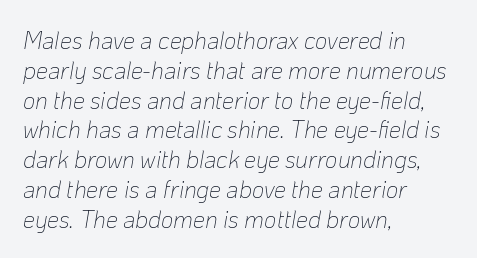
{"italic": "yes", "lean": "right", "slant_degrees": 10, "bold": "no", "underline": "no", "align": "left", "line_spacing_ratio": 1.24, "letter_spacing": "normal", "letter_spacing_em": 0.0, "glyph_px": 24}
